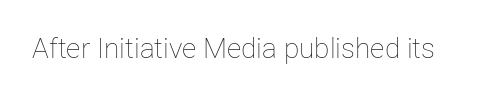
{"italic": "no", "bold": "no", "weight": "thin", "width": "normal", "stroke_contrast": "low", "x_height": "medium", "monospaced": "no", "underline": "no", "letter_spacing": "normal", "letter_spacing_em": 0.0, "glyph_px": 28}
